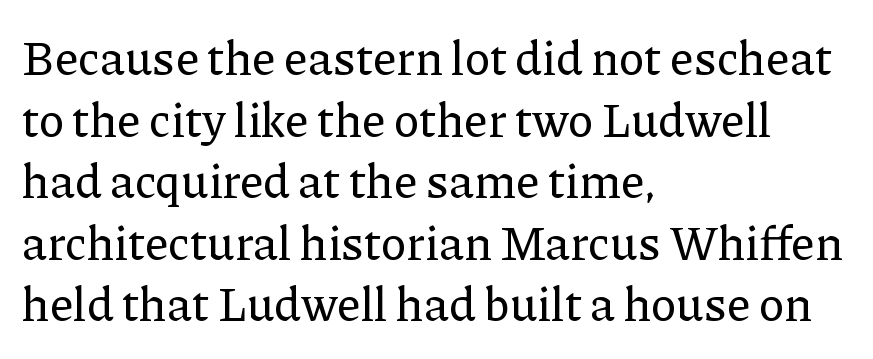
The image shows 47 px serif type, upright; set left-aligned, normal line spacing (1.31x), normal letter spacing, not underlined; low stroke contrast and a medium x-height.
